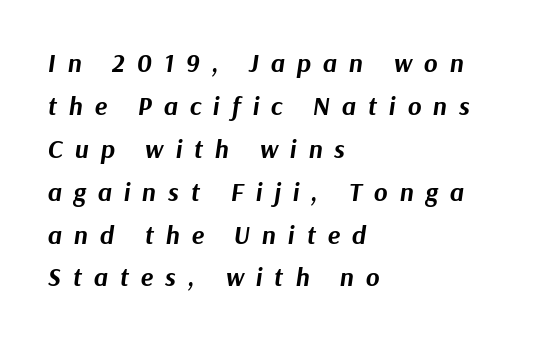
{"italic": "yes", "lean": "right", "slant_degrees": 9, "bold": "yes", "underline": "no", "align": "left", "line_spacing": "normal", "line_spacing_ratio": 1.65, "letter_spacing": "wide", "letter_spacing_em": 0.46, "glyph_px": 26}
